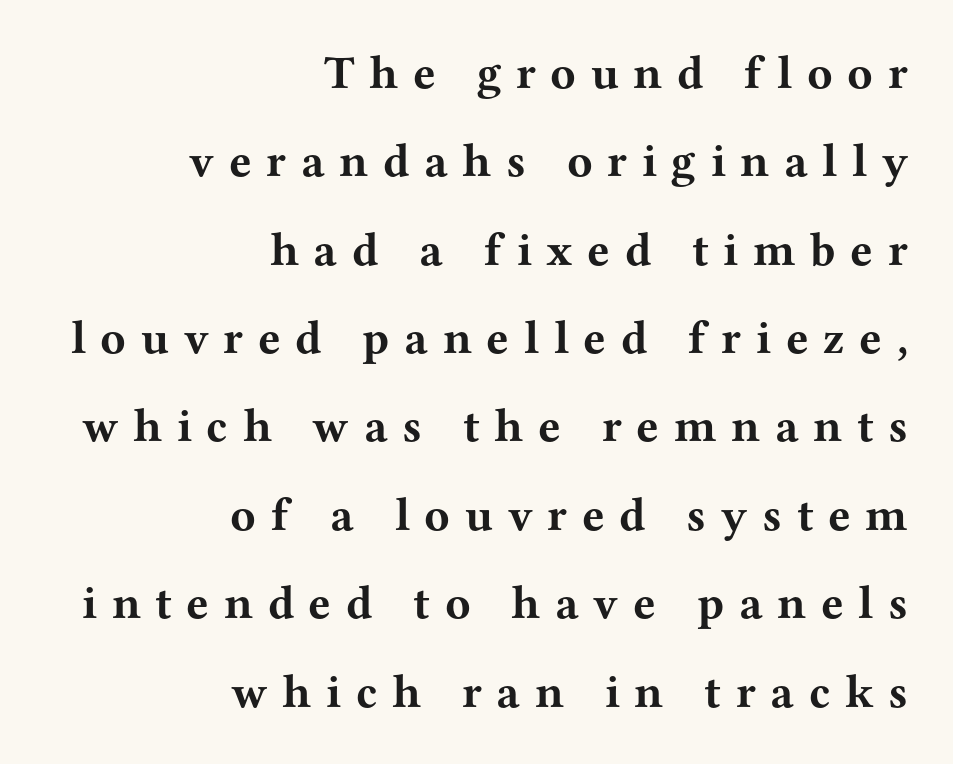
The image shows 47 px bold, wide serif type, upright; set right-aligned, line spacing 1.88x, unusually wide letter spacing (+0.31 em), not underlined; medium stroke contrast and a medium x-height.
